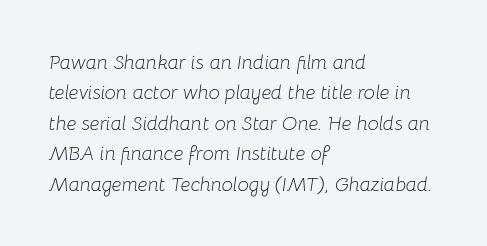
The image shows 20 px text type, italic (leaning right); set left-aligned, normal line spacing (1.52x), normal letter spacing, not underlined.
